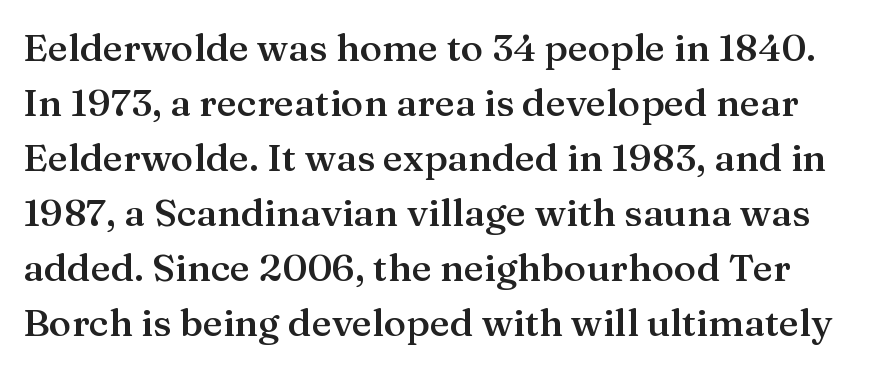
Q: Is the text bold? A: Semi-bold.
Q: Is the text italic (slanted)? A: No, it is upright.
Q: Is the typeface a serif or a sans-serif typeface? A: Serif.
Q: Is the text underlined? A: No.
Q: Is the spacing between letters normal or unusually wide? A: Normal.
Q: Is the spacing between lines tight, normal or loose? A: Normal.
Q: Width (condensed, normal, or wide)? A: Normal.
Q: Stroke contrast? A: Medium.
Q: x-height? A: Medium.
Q: Monospaced? A: No.
